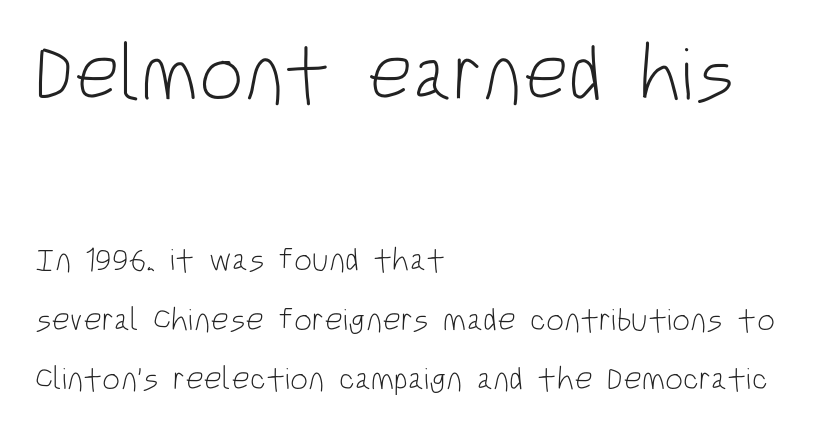
Q: Is the text bold? A: No.
Q: Is the text italic (slanted)? A: No, it is upright.
Q: Is the typeface a serif or a sans-serif typeface? A: Sans-serif.
Q: Is the text underlined? A: No.
Q: How is the paragraph aligned? A: Left-aligned.
Q: Is the spacing between letters normal or unusually wide? A: Normal.
Q: Which block of text is set in a larger size, the first (top) or the second (bottom)? A: The first (top) one.
Q: Width (condensed, normal, or wide)? A: Condensed.
Q: Stroke contrast? A: Low.
Q: x-height? A: Large.
Q: Monospaced? A: No.
